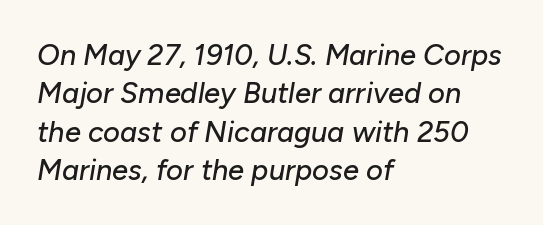
{"italic": "yes", "lean": "right", "slant_degrees": 10, "width": "normal", "stroke_contrast": "low", "x_height": "medium", "monospaced": "no", "underline": "no", "align": "left", "line_spacing": "normal", "line_spacing_ratio": 1.32, "letter_spacing": "normal", "letter_spacing_em": 0.0, "glyph_px": 29}
